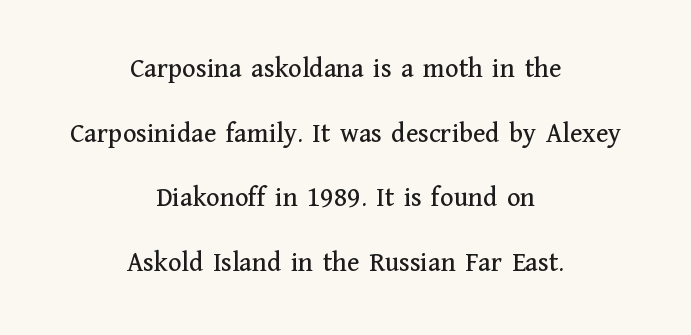
Q: Is the text italic (slanted)? A: No, it is upright.
Q: Is the typeface a serif or a sans-serif typeface? A: Serif.
Q: Is the text underlined? A: No.
Q: How is the paragraph aligned? A: Centered.
Q: Is the spacing between letters normal or unusually wide? A: Normal.
Q: Is the spacing between lines tight, normal or loose? A: Loose.
Q: Width (condensed, normal, or wide)? A: Normal.
Q: Stroke contrast? A: Medium.
Q: x-height? A: Medium.
Q: Monospaced? A: No.
